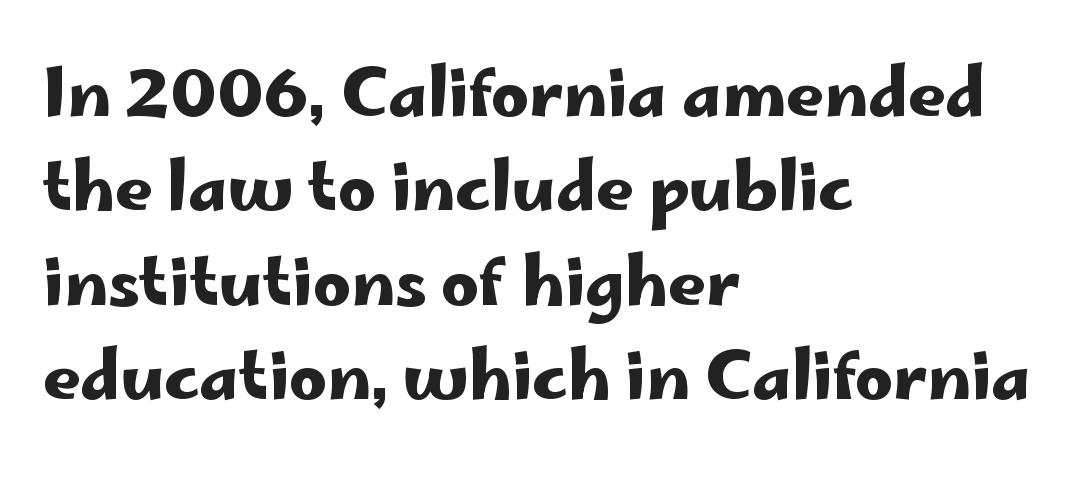
The image shows 66 px wide sans-serif type, upright; set left-aligned, normal line spacing (1.43x), normal letter spacing, not underlined; low stroke contrast and a small x-height.
